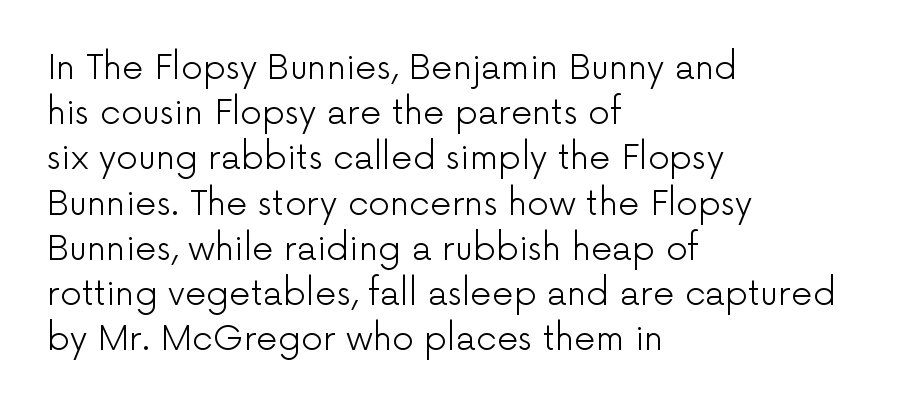
{"serif": "no", "italic": "no", "bold": "no", "weight": "light", "width": "normal", "stroke_contrast": "low", "x_height": "medium", "monospaced": "no", "underline": "no", "align": "left", "line_spacing": "normal", "line_spacing_ratio": 1.33, "letter_spacing": "normal", "letter_spacing_em": 0.0, "glyph_px": 34}
